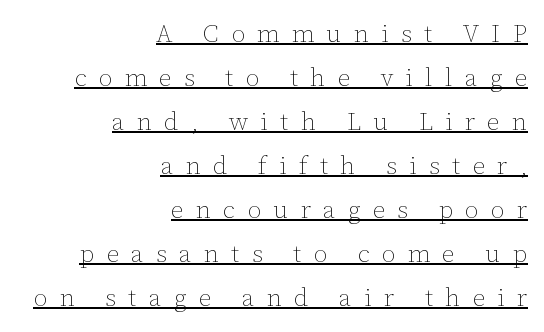
{"italic": "no", "bold": "no", "underline": "yes", "align": "right", "line_spacing_ratio": 1.76, "letter_spacing": "wide", "letter_spacing_em": 0.49, "glyph_px": 25}
